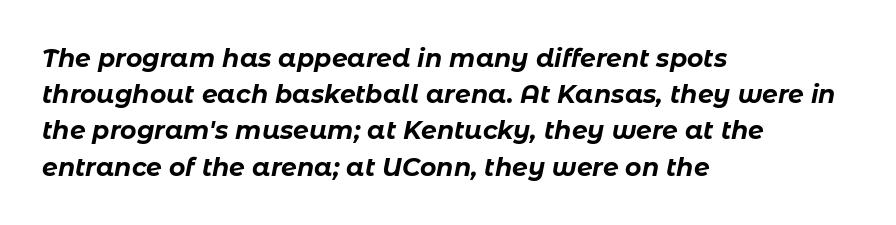
Nobody drew a line under any word here. Caption: standard tracking, unaltered. Short and long lines alike share a common starting point at left. It's the slanting kind of type.
